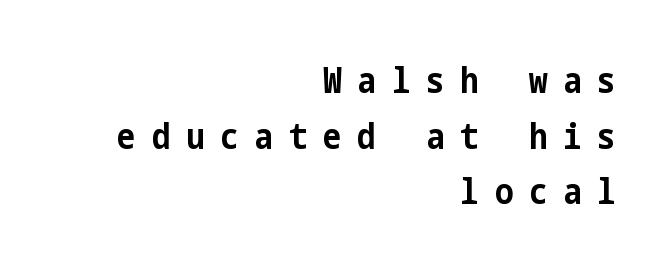
{"serif": "no", "italic": "no", "bold": "yes", "weight": "bold", "width": "condensed", "stroke_contrast": "low", "x_height": "medium", "underline": "no", "align": "right", "line_spacing": "normal", "line_spacing_ratio": 1.59, "letter_spacing": "wide", "letter_spacing_em": 0.45, "glyph_px": 35}
